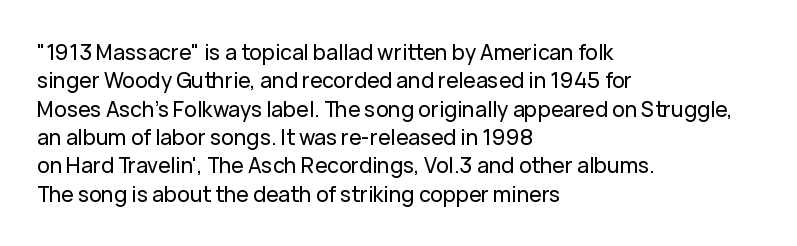
The image shows 21 px text type, upright; set left-aligned, normal line spacing (1.35x), normal letter spacing, not underlined.
